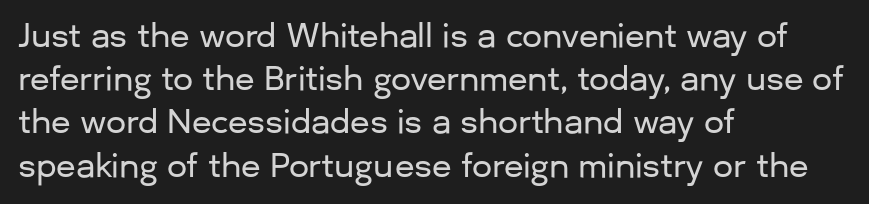
{"serif": "no", "italic": "no", "width": "normal", "stroke_contrast": "low", "x_height": "medium", "monospaced": "no", "underline": "no", "align": "left", "line_spacing": "normal", "line_spacing_ratio": 1.35, "letter_spacing": "normal", "letter_spacing_em": 0.0, "glyph_px": 32}
